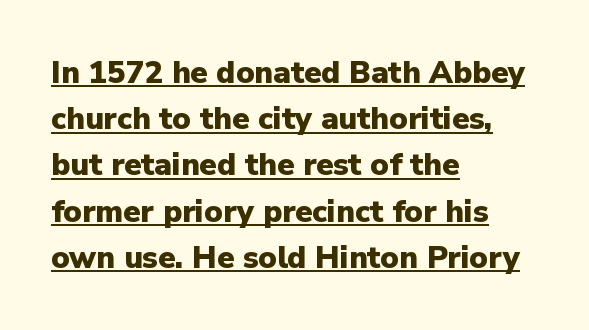
The letterforms sit shoulder to shoulder at normal distance. Where is the straight margin? On the left. A typesetter would call this leading conventional body-copy spacing. The face used here appears with an underline applied.
